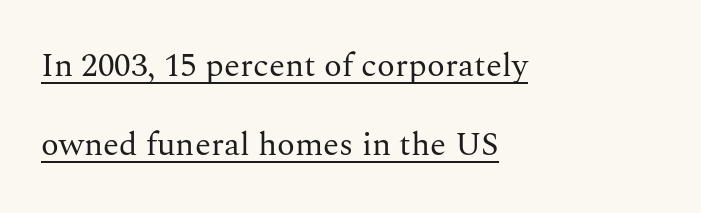
The font family rendered here belongs to the serif group. What stands out about the letter spacing? Nothing — it is the standard amount. Nothing heavy about these letters — not bold at all. The words here are underlined. The setting favours the left margin, as ordinary paragraphs usually do. Each letter keeps its own natural width here, so spacing adapts to shape.
